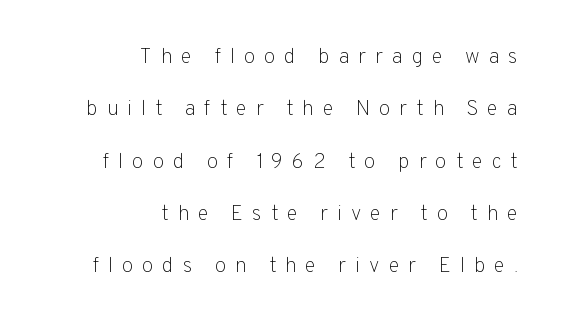
Caption: face not bold, strokes unweighted. The lines are quadded right. In terms of posture, this sample is upright. Each word looks stretched out because of the extra space between its letters.
